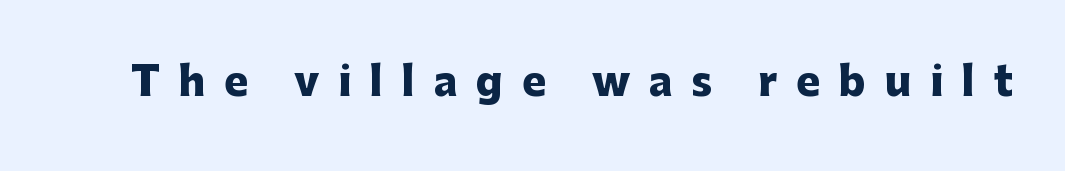
Words appear elongated and porous because spacing is wide. Is the type bold? Yes — the strokes are clearly thick and heavy. A roman cut, with each character standing at attention. The baseline area is clear. Type style note: lacks serifs.
